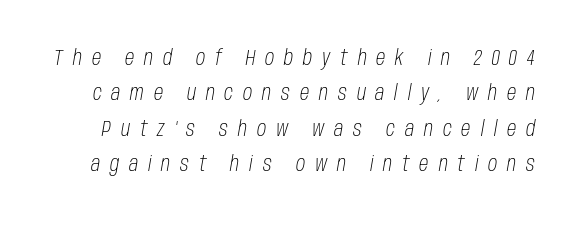
{"italic": "yes", "lean": "right", "slant_degrees": 10, "bold": "no", "underline": "no", "line_spacing": "normal", "line_spacing_ratio": 1.68, "letter_spacing": "wide", "letter_spacing_em": 0.47, "glyph_px": 21}
